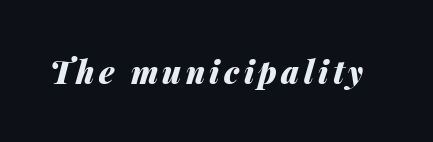
The image shows 31 px heavy type, italic (leaning right); set not underlined; medium stroke contrast and a medium x-height.
